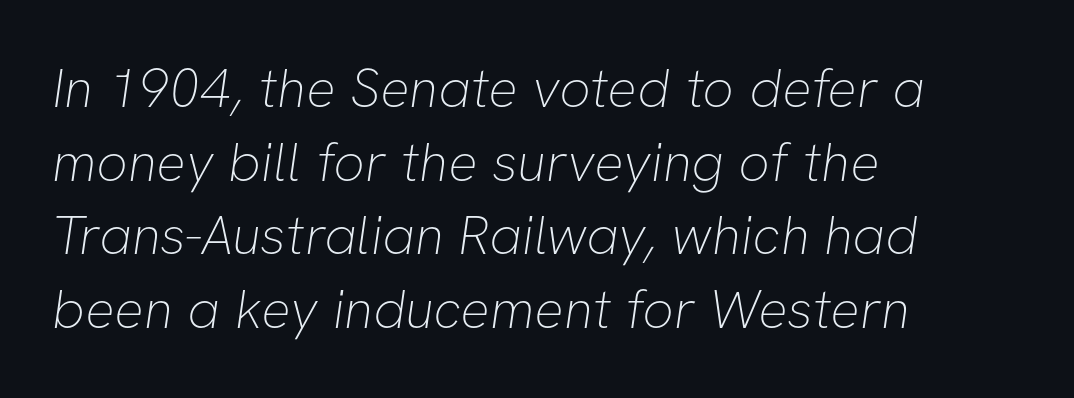
Q: Is the text bold? A: No.
Q: Is the typeface a serif or a sans-serif typeface? A: Sans-serif.
Q: Is the text underlined? A: No.
Q: How is the paragraph aligned? A: Left-aligned.
Q: Is the spacing between letters normal or unusually wide? A: Normal.
Q: Is the spacing between lines tight, normal or loose? A: Normal.
Q: Width (condensed, normal, or wide)? A: Normal.
Q: Stroke contrast? A: Low.
Q: x-height? A: Medium.
Q: Monospaced? A: No.
